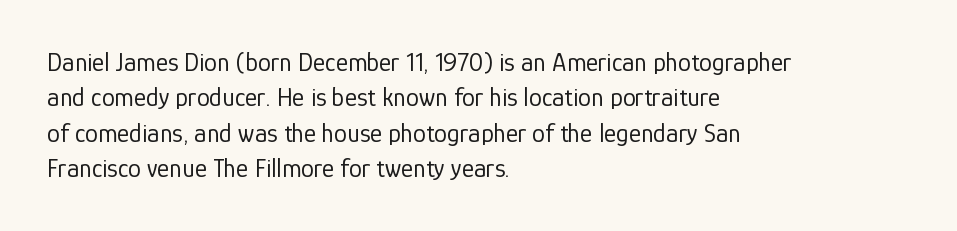
Vertically, the passage feels balanced, rows spaced as you'd expect. No italicization has been applied; the sample stays upright. A bare baseline throughout the passage. Think standard paragraph weight, or any step lighter than that.
